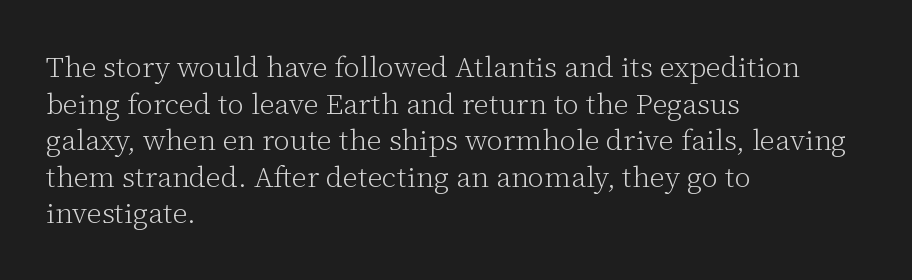
{"serif": "yes", "italic": "no", "bold": "no", "weight": "light", "width": "normal", "stroke_contrast": "low", "x_height": "medium", "monospaced": "no", "underline": "no", "align": "left", "line_spacing": "normal", "line_spacing_ratio": 1.26, "letter_spacing": "normal", "letter_spacing_em": 0.0, "glyph_px": 29}
